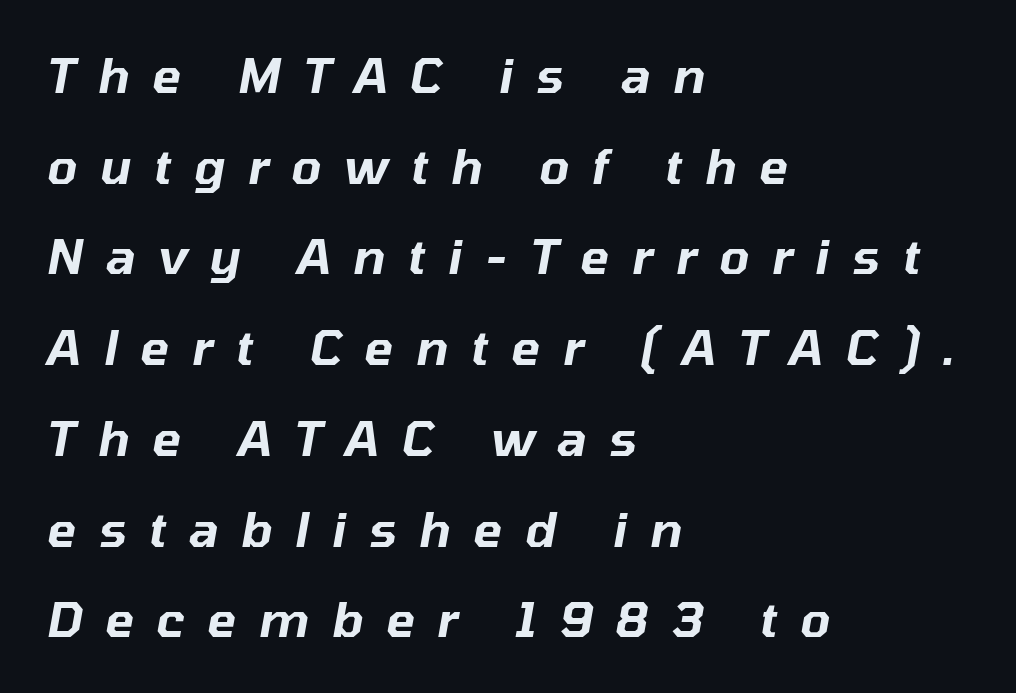
The image shows 48 px text type, italic (leaning right); set left-aligned, line spacing 1.89x, unusually wide letter spacing (+0.47 em), not underlined; low stroke contrast and a medium x-height.
